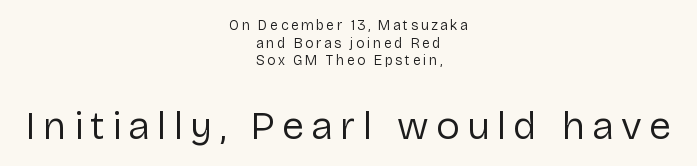
{"serif": "no", "italic": "no", "bold": "no", "weight": "regular", "width": "normal", "stroke_contrast": "low", "x_height": "medium", "monospaced": "no", "underline": "no", "align": "center", "line_spacing": "normal", "line_spacing_ratio": 1.26, "larger_block": "second", "size_ratio": 2.86, "glyph_px": 40}
